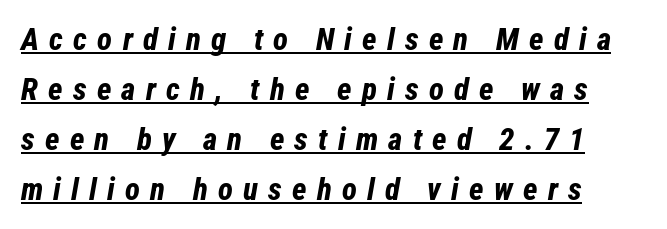
{"italic": "yes", "lean": "right", "slant_degrees": 12, "bold": "yes", "weight": "bold", "width": "condensed", "stroke_contrast": "low", "x_height": "medium", "monospaced": "no", "underline": "yes", "align": "left", "line_spacing": "normal", "line_spacing_ratio": 1.61, "letter_spacing": "wide", "letter_spacing_em": 0.33, "glyph_px": 31}
